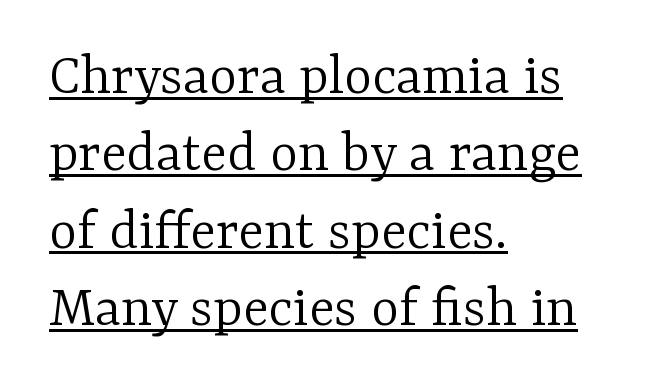
Casual observation: everything's shoved over to the left. Think standard paragraph weight, or any step lighter than that. The rendering uses natural spacing where letterforms have individual widths. The type sits square on the baseline with zero lean.
